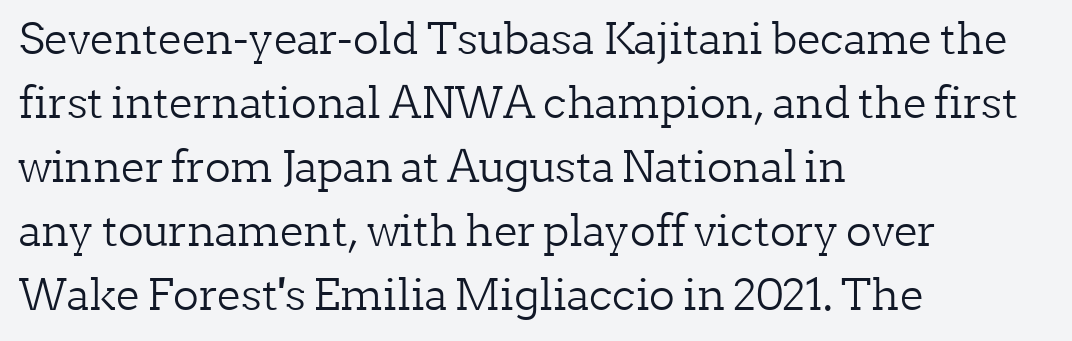
In terms of letterform style, serifs are clearly present. A typesetter would mark this as roman, not italic. Letter spacing: default. If you measured baseline to baseline, you'd find a middling distance.
